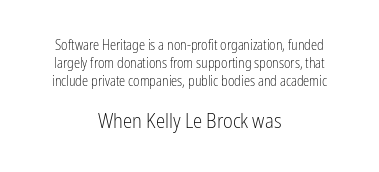
The image shows 21 px text type, upright; set centered, normal line spacing (1.27x), normal letter spacing, not underlined; the second (bottom) block is 1.5x larger.
